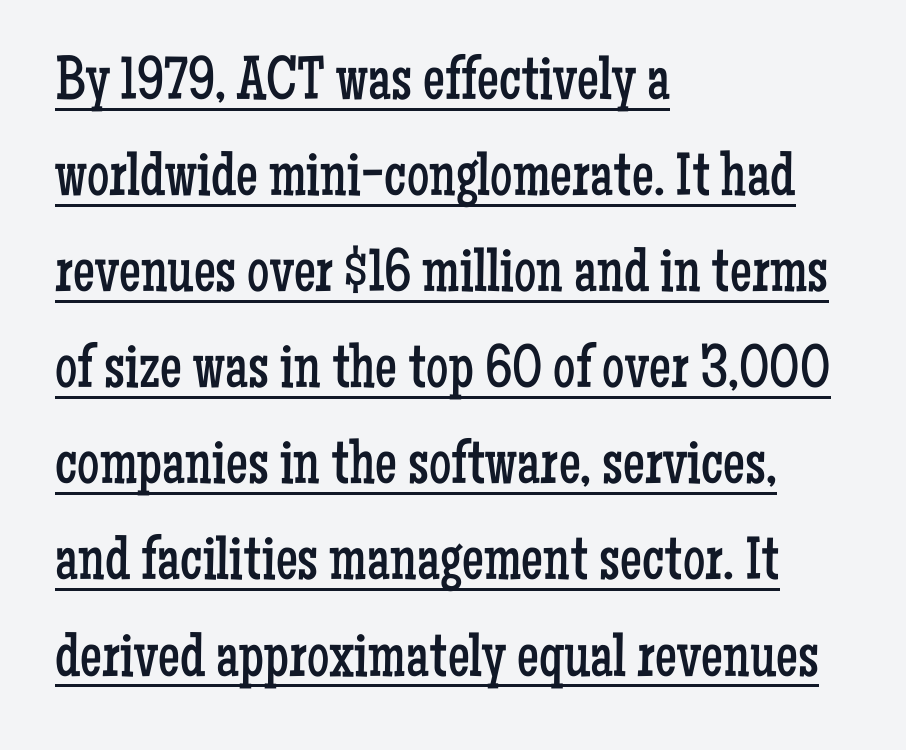
{"serif": "yes", "italic": "no", "bold": "no", "weight": "regular", "width": "condensed", "stroke_contrast": "low", "x_height": "medium", "monospaced": "no", "underline": "yes", "align": "left", "line_spacing": "normal", "line_spacing_ratio": 1.55, "letter_spacing": "normal", "letter_spacing_em": 0.0, "glyph_px": 62}
